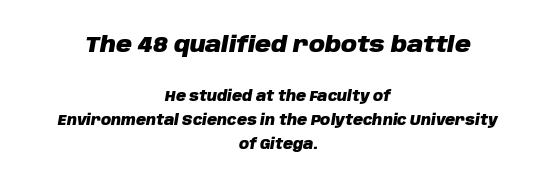
Q: Is the text bold? A: Yes.
Q: Is the text italic (slanted)? A: Yes, it leans right by about 10 degrees.
Q: Is the text underlined? A: No.
Q: How is the paragraph aligned? A: Centered.
Q: Is the spacing between letters normal or unusually wide? A: Normal.
Q: Is the spacing between lines tight, normal or loose? A: Normal.
Q: Which block of text is set in a larger size, the first (top) or the second (bottom)? A: The first (top) one.
